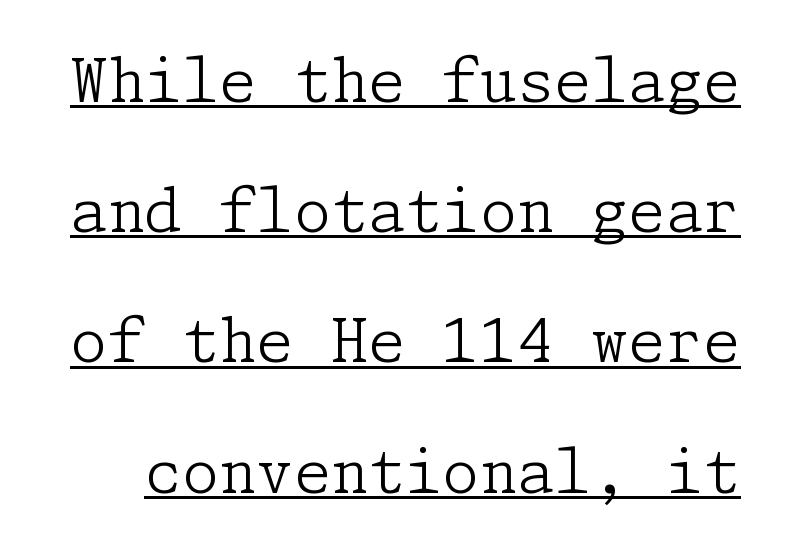
Q: Is the text bold? A: No.
Q: Is the text italic (slanted)? A: No, it is upright.
Q: Is the typeface a serif or a sans-serif typeface? A: Serif.
Q: Is the text underlined? A: Yes.
Q: Is the spacing between letters normal or unusually wide? A: Normal.
Q: Is the spacing between lines tight, normal or loose? A: Loose.
Q: Width (condensed, normal, or wide)? A: Normal.
Q: Stroke contrast? A: Low.
Q: x-height? A: Medium.
